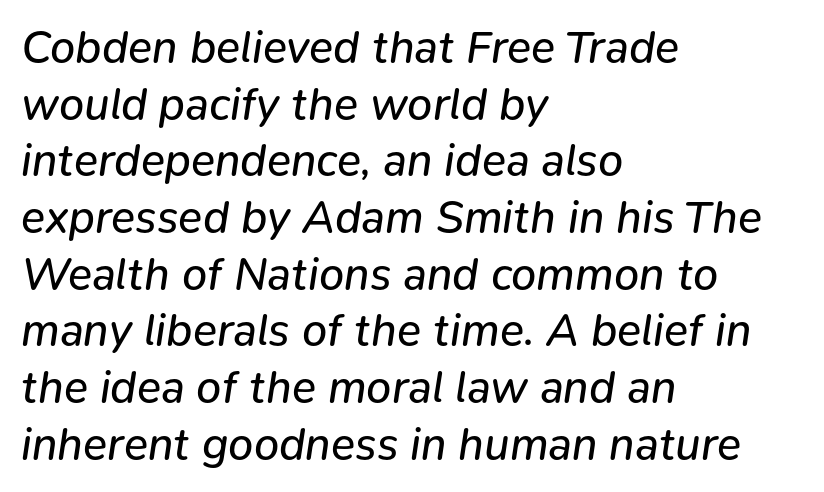
The image shows 45 px regular-weight type, italic (leaning right); set left-aligned, normal line spacing (1.26x), normal letter spacing, not underlined; low stroke contrast and a medium x-height.
